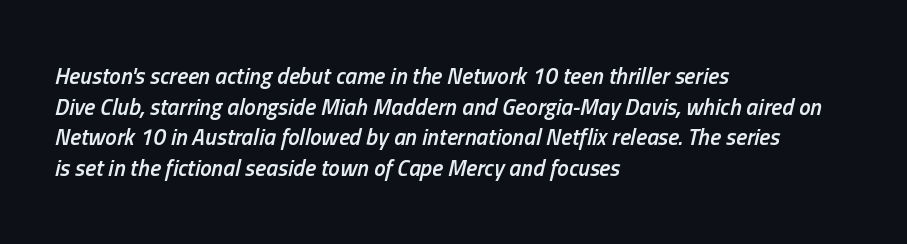
Q: Is the text bold? A: Semi-bold.
Q: Is the text italic (slanted)? A: Yes, it leans right by about 13 degrees.
Q: Is the text underlined? A: No.
Q: How is the paragraph aligned? A: Left-aligned.
Q: Is the spacing between letters normal or unusually wide? A: Normal.
Q: Is the spacing between lines tight, normal or loose? A: Normal.
